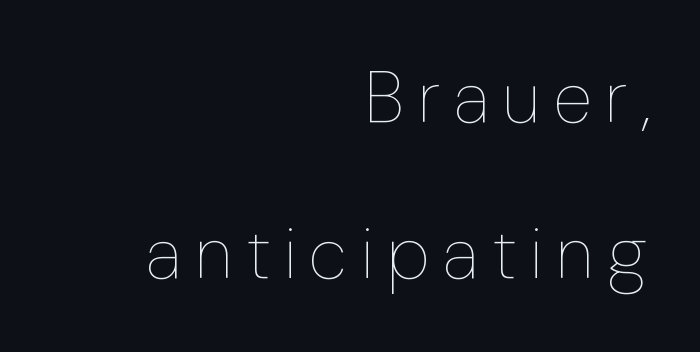
The image shows 72 px thin type, upright; set right-aligned, loose line spacing (2.17x), not underlined; low stroke contrast and a medium x-height.
